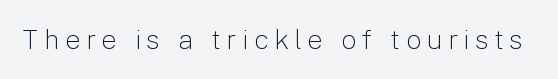
A roman cut, with each character standing at attention. Here the glyphs are tracked loosely, breaking word shapes into spaced letters. The letterforms sit at book weight or below. Each row of text sits above clean, open space.
